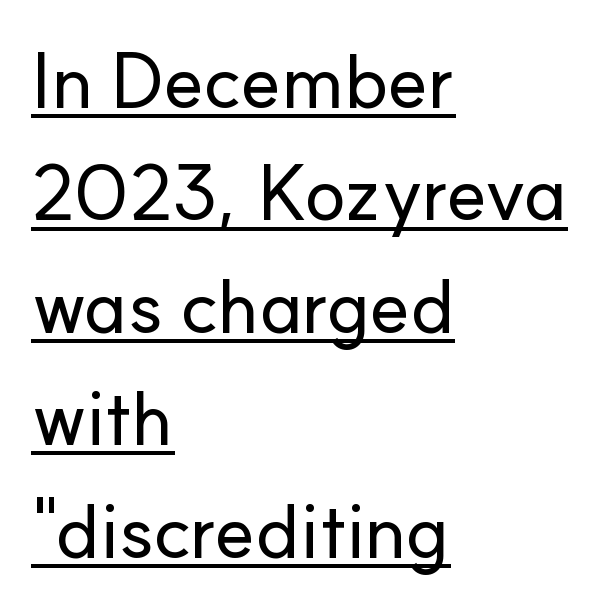
The letters stand upright; this is a roman face. Tracking here is standard; glyphs follow each other at the usual distance. Honestly, the underline is the first thing you notice here. Typographically, this falls in the sans-serif category. The line-height multiplier appears to be the usual default. Visually the block forms a straight wall on the left and a jagged coastline on the right.
